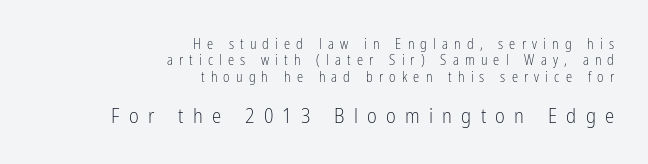
{"italic": "no", "bold": "no", "underline": "no", "align": "right", "line_spacing_ratio": 1.17, "letter_spacing": "wide", "letter_spacing_em": 0.44, "larger_block": "second", "size_ratio": 1.5, "glyph_px": 21}
